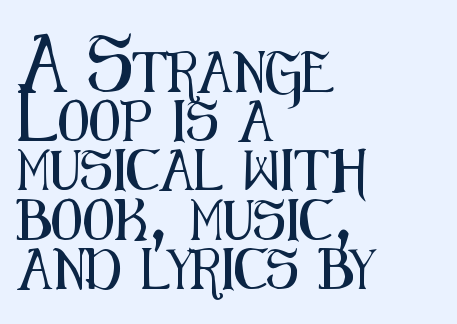
Rendered with straight, roman letterforms. Characters follow at the spacing the type designer built in. Varying glyph widths throughout — classic text-font behaviour. Check under the words: just untouched page.
